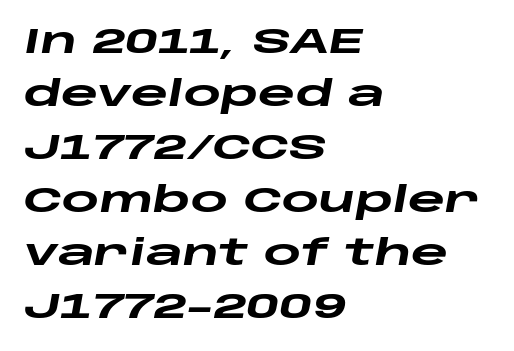
{"italic": "yes", "lean": "right", "slant_degrees": 10, "bold": "yes", "weight": "heavy", "width": "wide", "stroke_contrast": "low", "x_height": "large", "monospaced": "no", "underline": "no", "align": "left", "line_spacing": "normal", "line_spacing_ratio": 1.47, "letter_spacing": "normal", "letter_spacing_em": 0.0, "glyph_px": 36}
